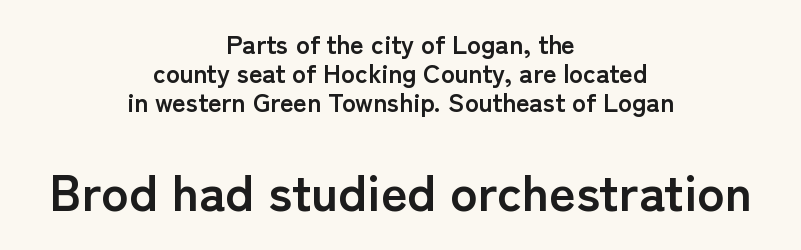
The image shows 51 px semibold sans-serif type, upright; set centered, tight line spacing (1.12x), normal letter spacing, not underlined; the second (bottom) block is 1.96x larger; low stroke contrast and a medium x-height.
